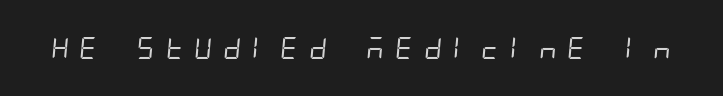
The image shows 22 px text type; set unusually wide letter spacing (+0.36 em), not underlined.
